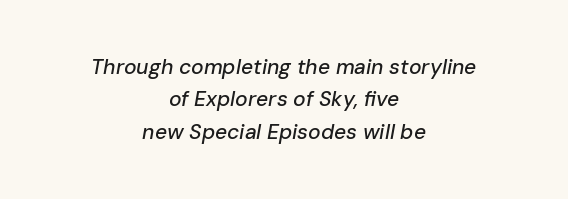
Q: Is the text italic (slanted)? A: Yes, it leans right by about 10 degrees.
Q: Is the text underlined? A: No.
Q: How is the paragraph aligned? A: Centered.
Q: Is the spacing between letters normal or unusually wide? A: Normal.
Q: Is the spacing between lines tight, normal or loose? A: Normal.
